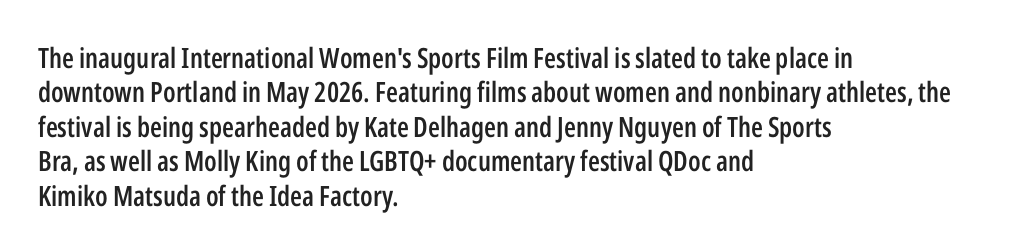
Q: Is the text bold? A: Semi-bold.
Q: Is the text italic (slanted)? A: No, it is upright.
Q: Is the typeface a serif or a sans-serif typeface? A: Sans-serif.
Q: Is the text underlined? A: No.
Q: How is the paragraph aligned? A: Left-aligned.
Q: Is the spacing between letters normal or unusually wide? A: Normal.
Q: Width (condensed, normal, or wide)? A: Condensed.
Q: Stroke contrast? A: Low.
Q: x-height? A: Medium.
Q: Monospaced? A: No.
